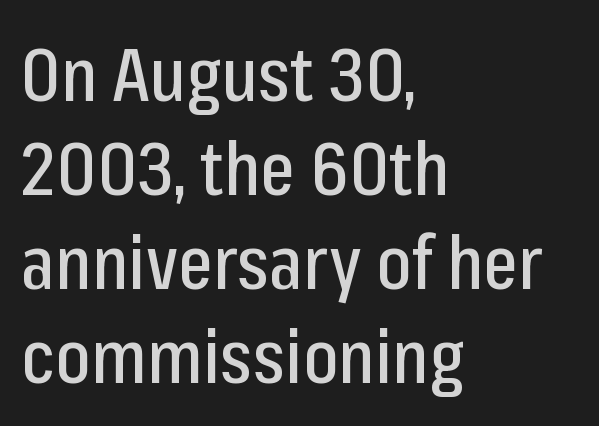
{"serif": "no", "italic": "no", "width": "condensed", "stroke_contrast": "low", "x_height": "medium", "monospaced": "no", "underline": "no", "align": "left", "line_spacing": "normal", "line_spacing_ratio": 1.27, "letter_spacing": "normal", "letter_spacing_em": 0.0, "glyph_px": 74}
